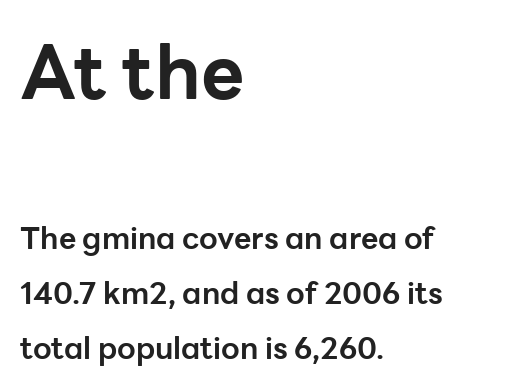
Bold? Absolutely — the strokes are thick and heavy. A clean baseline with only descenders dipping below it. Is this a fixed-width face? No — the glyphs have proportional, varying widths. Spacing between characters is what you'd get straight out of the box. Typeset ragged right — the left edge is the straight one.
